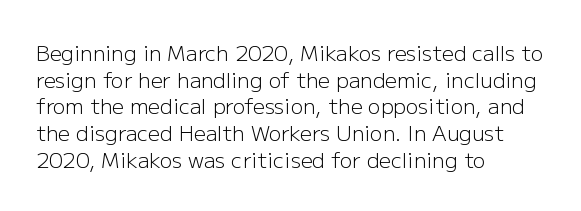
Q: Is the text bold? A: No.
Q: Is the text italic (slanted)? A: No, it is upright.
Q: Is the text underlined? A: No.
Q: How is the paragraph aligned? A: Left-aligned.
Q: Is the spacing between letters normal or unusually wide? A: Normal.
Q: Is the spacing between lines tight, normal or loose? A: Normal.
